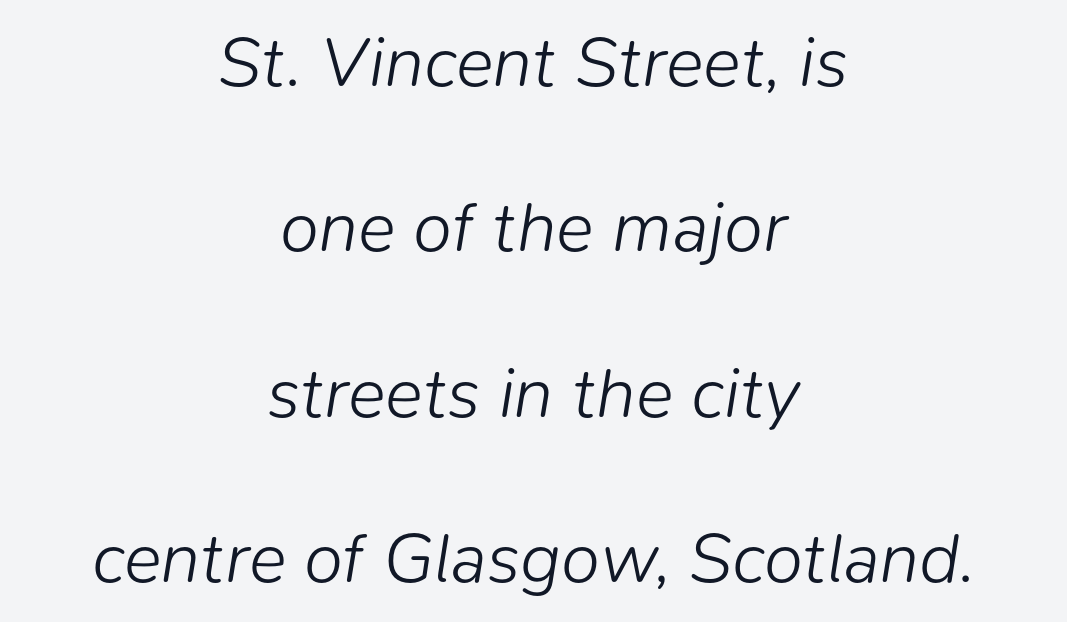
The image shows 71 px light type, italic (leaning right); set centered, loose line spacing (2.33x), normal letter spacing, not underlined; low stroke contrast and a medium x-height.
